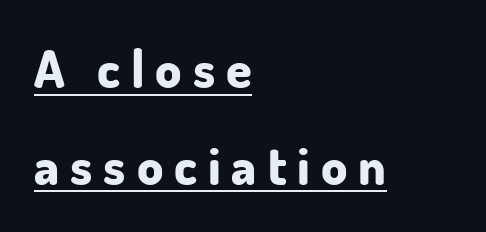
The letters carry no serifs — their stems end cleanly without finishing strokes. Designer's note — italics off, roman on. Here the designer chose a conventional face with non-uniform glyph widths. The rendered words wear a rule along their underside.
